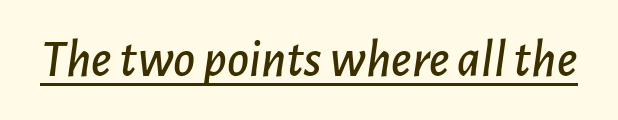
{"italic": "yes", "lean": "right", "slant_degrees": 7, "width": "normal", "stroke_contrast": "low", "x_height": "medium", "monospaced": "no", "underline": "yes", "letter_spacing": "normal", "letter_spacing_em": 0.0, "glyph_px": 53}
